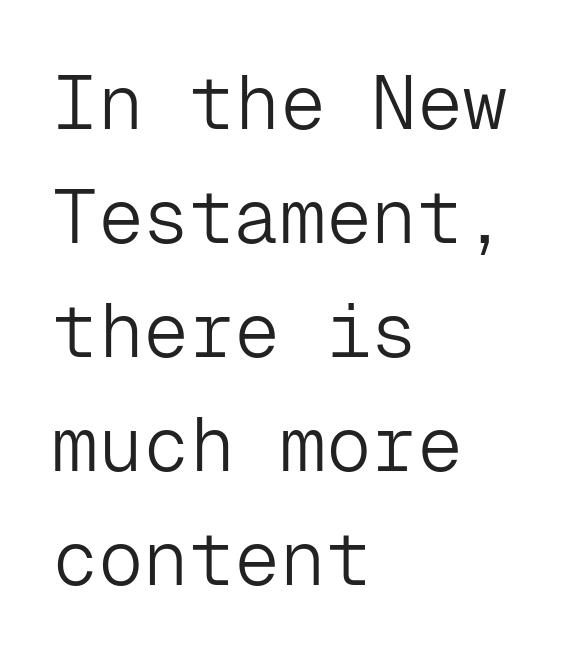
{"serif": "no", "italic": "no", "bold": "no", "weight": "light", "width": "normal", "stroke_contrast": "low", "x_height": "medium", "monospaced": "yes", "underline": "no", "align": "left", "line_spacing": "normal", "line_spacing_ratio": 1.5, "letter_spacing": "normal", "letter_spacing_em": 0.0, "glyph_px": 76}
